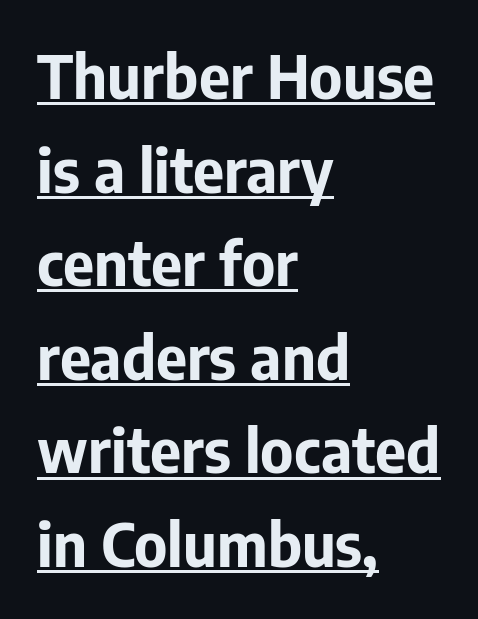
The lettering stays uniformly vertical, giving the passage a roman look. The passage shown stacks its lines at a standard gap. A typesetter would call this proportional, since set widths differ per character. Heft: maximum for text — a bold.
